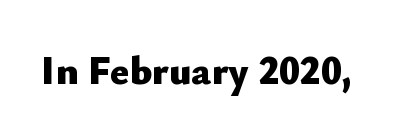
{"serif": "no", "italic": "no", "bold": "yes", "weight": "heavy", "width": "normal", "stroke_contrast": "low", "x_height": "small", "monospaced": "no", "underline": "no", "letter_spacing": "normal", "letter_spacing_em": 0.0, "glyph_px": 40}
